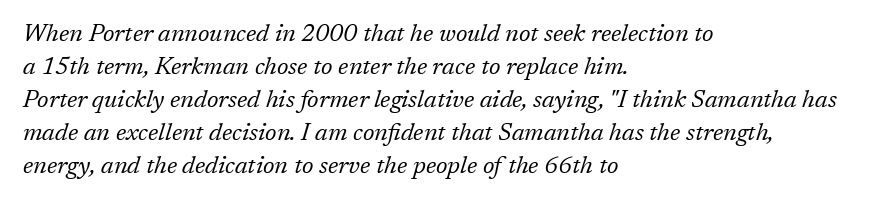
{"italic": "yes", "lean": "right", "slant_degrees": 17, "bold": "no", "underline": "no", "align": "left", "line_spacing": "normal", "line_spacing_ratio": 1.38, "letter_spacing": "normal", "letter_spacing_em": 0.0, "glyph_px": 24}
